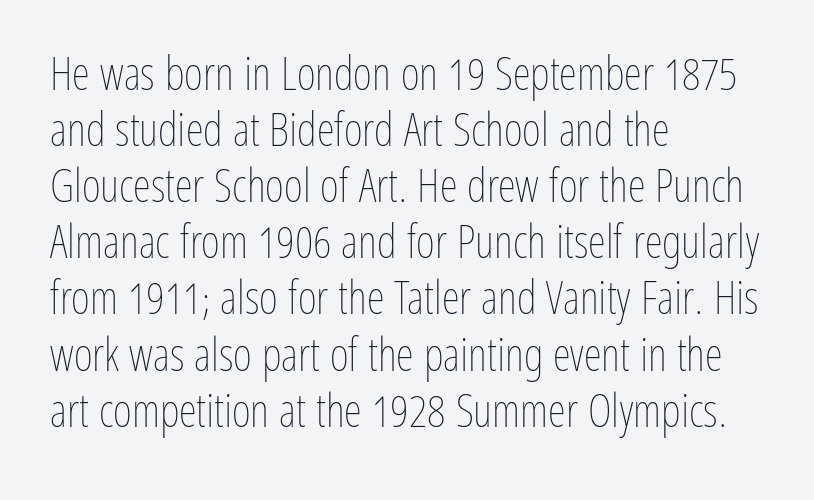
The image shows 46 px thin, condensed type, upright; set left-aligned, line spacing 1.22x, normal letter spacing, not underlined; low stroke contrast and a medium x-height.
